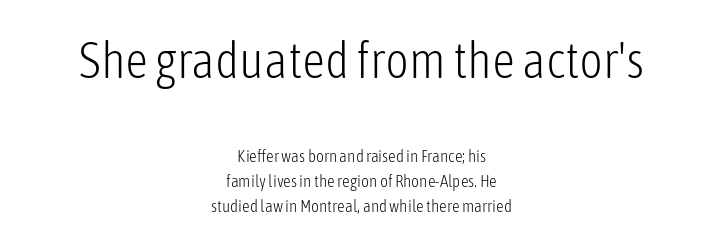
Q: Is the text bold? A: No.
Q: Is the text italic (slanted)? A: No, it is upright.
Q: Is the typeface a serif or a sans-serif typeface? A: Sans-serif.
Q: Is the text underlined? A: No.
Q: How is the paragraph aligned? A: Centered.
Q: Is the spacing between letters normal or unusually wide? A: Normal.
Q: Is the spacing between lines tight, normal or loose? A: Normal.
Q: Which block of text is set in a larger size, the first (top) or the second (bottom)? A: The first (top) one.
Q: Width (condensed, normal, or wide)? A: Condensed.
Q: Stroke contrast? A: Low.
Q: x-height? A: Medium.
Q: Monospaced? A: No.
